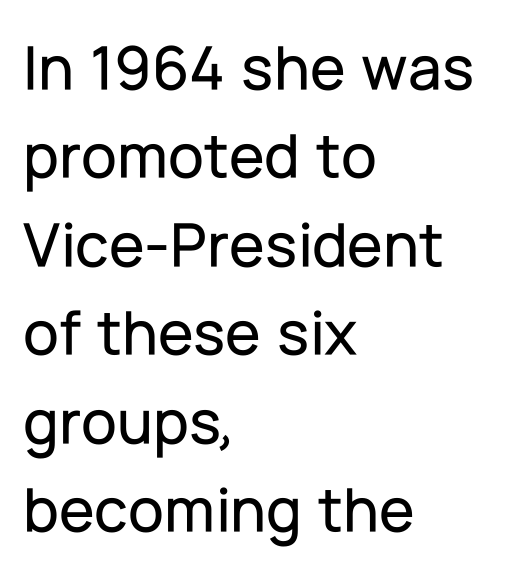
Q: Is the text italic (slanted)? A: No, it is upright.
Q: Is the typeface a serif or a sans-serif typeface? A: Sans-serif.
Q: Is the text underlined? A: No.
Q: How is the paragraph aligned? A: Left-aligned.
Q: Is the spacing between letters normal or unusually wide? A: Normal.
Q: Is the spacing between lines tight, normal or loose? A: Normal.
Q: Width (condensed, normal, or wide)? A: Normal.
Q: Stroke contrast? A: Low.
Q: x-height? A: Medium.
Q: Monospaced? A: No.
